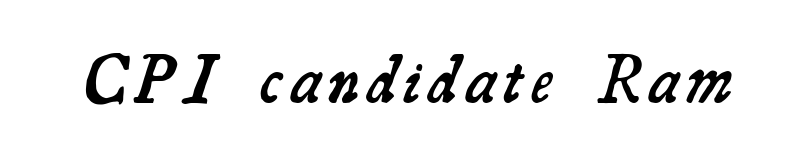
Decoration check: the copy has no underline. A somewhat darkened texture: the type is semibold rather than bold. You could not count columns in this text — the font is proportionally spaced. Stroke terminals: seriffed.
